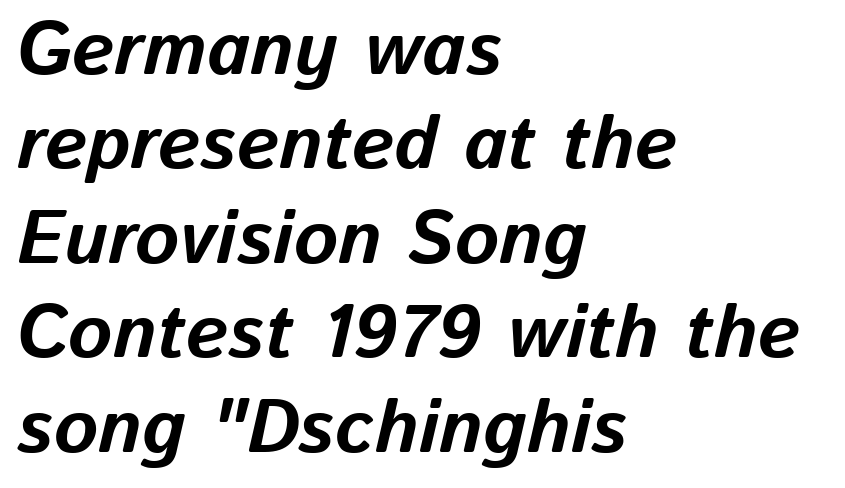
{"italic": "yes", "lean": "right", "slant_degrees": 13, "bold": "yes", "weight": "bold", "width": "normal", "stroke_contrast": "low", "x_height": "medium", "monospaced": "no", "underline": "no", "align": "left", "line_spacing": "normal", "line_spacing_ratio": 1.26, "letter_spacing": "normal", "letter_spacing_em": 0.0, "glyph_px": 75}
